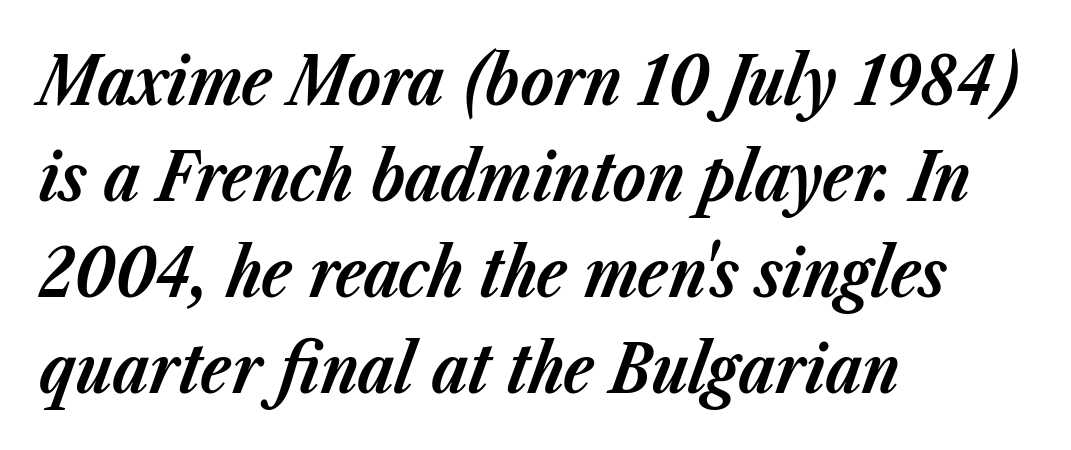
Underline: absent. All the whitespace from short lines collects on the right. Each letter keeps its own natural width here, so spacing adapts to shape. A dark, heavy texture on the line: the type is bold.
